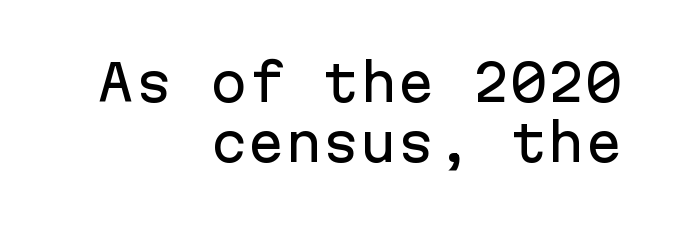
Q: Is the text italic (slanted)? A: No, it is upright.
Q: Is the typeface a serif or a sans-serif typeface? A: Sans-serif.
Q: Is the text underlined? A: No.
Q: How is the paragraph aligned? A: Right-aligned.
Q: Is the spacing between letters normal or unusually wide? A: Normal.
Q: Width (condensed, normal, or wide)? A: Normal.
Q: Stroke contrast? A: Low.
Q: x-height? A: Medium.
Q: Monospaced? A: Yes.
